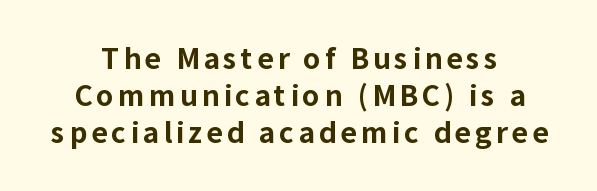
The image shows 28 px bold sans-serif type, upright; set centered, normal line spacing (1.32x), not underlined; low stroke contrast and a medium x-height.
